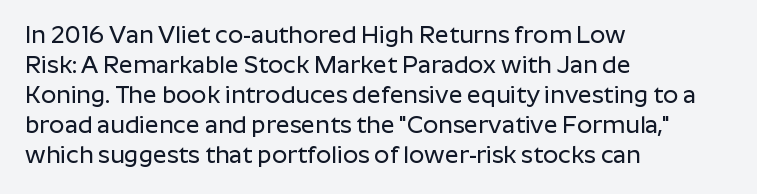
{"italic": "no", "underline": "no", "align": "left", "line_spacing": "normal", "line_spacing_ratio": 1.25, "letter_spacing": "normal", "letter_spacing_em": 0.0, "glyph_px": 24}
